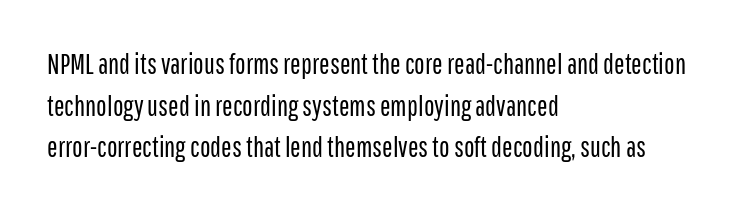
Q: Is the text bold? A: No.
Q: Is the text italic (slanted)? A: No, it is upright.
Q: Is the typeface a serif or a sans-serif typeface? A: Sans-serif.
Q: Is the text underlined? A: No.
Q: How is the paragraph aligned? A: Left-aligned.
Q: Is the spacing between letters normal or unusually wide? A: Normal.
Q: Is the spacing between lines tight, normal or loose? A: Normal.
Q: Width (condensed, normal, or wide)? A: Condensed.
Q: Stroke contrast? A: Low.
Q: x-height? A: Medium.
Q: Monospaced? A: No.
